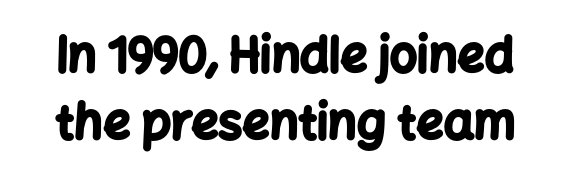
Only glyphs here, with clear space below each row. Leading matches the norm, producing a regular column. The sample has been set heavy, in full bold. Posture: vertical. Look at the bottom of the vertical strokes: they stop flat, with no serifs. Think of a printed novel: that variable character pitch is what you see here.
